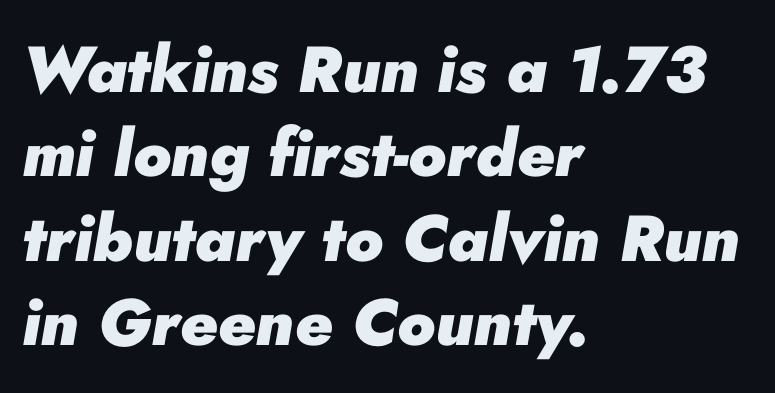
Q: Is the text bold? A: Yes.
Q: Is the text italic (slanted)? A: Yes, it leans right by about 10 degrees.
Q: Is the text underlined? A: No.
Q: How is the paragraph aligned? A: Left-aligned.
Q: Is the spacing between letters normal or unusually wide? A: Normal.
Q: Is the spacing between lines tight, normal or loose? A: Normal.
Q: Width (condensed, normal, or wide)? A: Normal.
Q: Stroke contrast? A: Low.
Q: x-height? A: Small.
Q: Monospaced? A: No.
